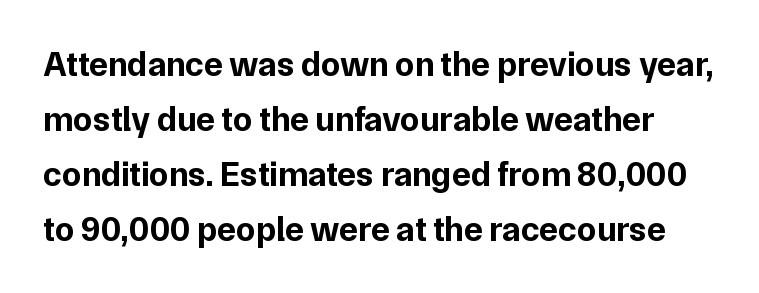
The image shows 35 px bold sans-serif type, upright; set normal line spacing (1.57x), normal letter spacing, not underlined; low stroke contrast and a medium x-height.
